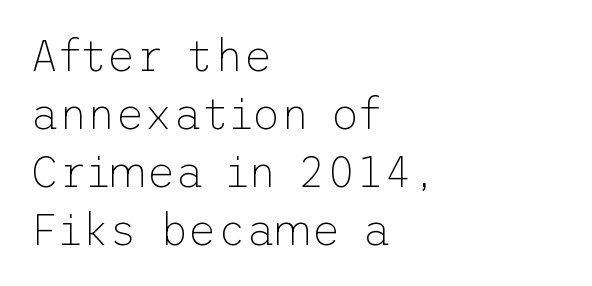
The rendering keeps characters at their native spacing. The space beneath each line is pristine and unruled. Stems here are at most as thick as an everyday book face. Layout note: lines flush left. Letterform terminals end flat and unadorned throughout the passage. The type sits square on the baseline with zero lean.
